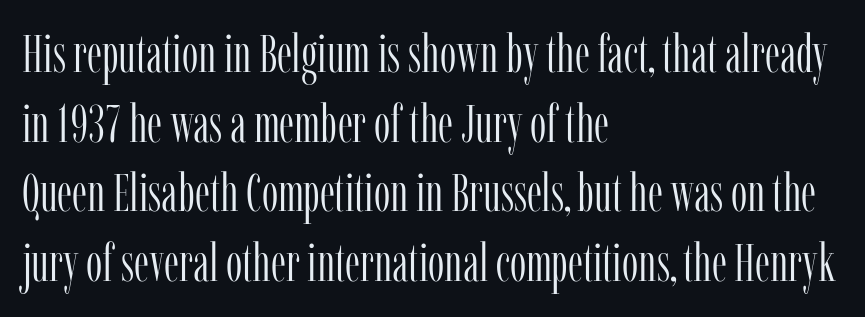
The image shows 52 px light, condensed serif type, upright; set left-aligned, normal line spacing (1.34x), normal letter spacing, not underlined; low stroke contrast and a medium x-height.
